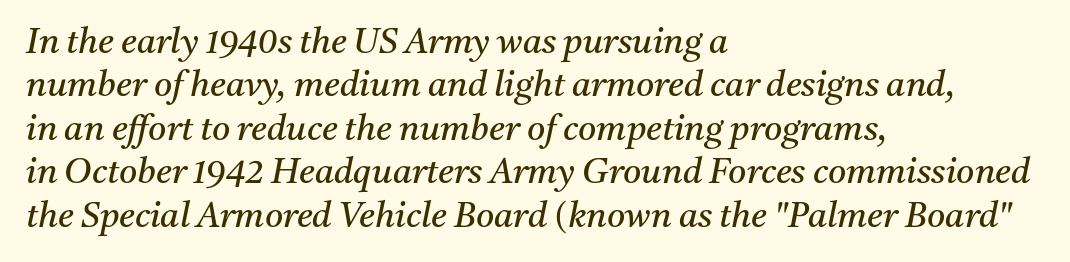
Note: serifs present on the glyphs. Note the varied advance widths — an 'i' is clearly narrower than an 'm'. The rendering keeps characters at their native spacing. Plain, unruled lines of type. This is oblique type, the kind used for emphasis or titles. Alignment: flush left.
